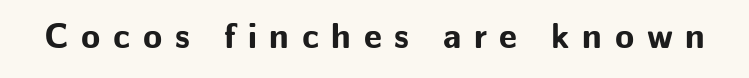
The rendering uses natural spacing where letterforms have individual widths. Caption: expanded tracking, letters set apart. Glance below the letters and you will spot only blank space. Plenty of ink on the page — the face is bold.
